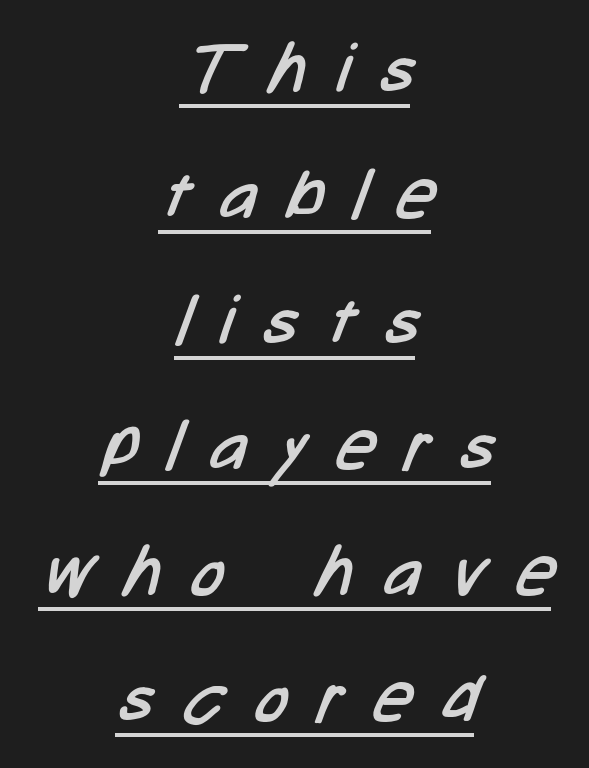
The tracking jumps out immediately: characters are airy and widely separated. Nothing heavy about these letters — not bold at all. You could not count columns in this text — the font is proportionally spaced. Stroke terminals: plain, sans-serif. A continuous stroke trails under the words, as in a hyperlink.
